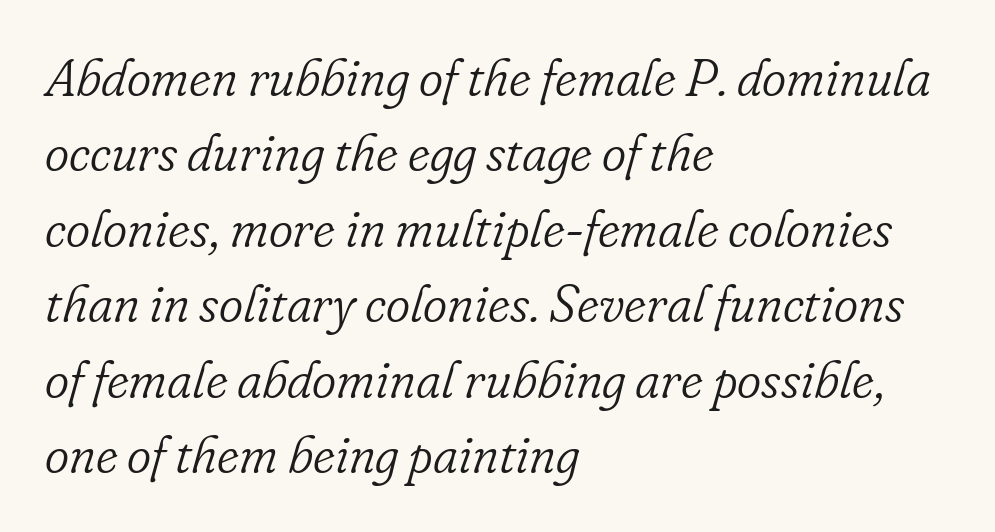
Q: Is the text bold? A: No.
Q: Is the text italic (slanted)? A: Yes, it leans right by about 16 degrees.
Q: Is the typeface a serif or a sans-serif typeface? A: Serif.
Q: Is the text underlined? A: No.
Q: How is the paragraph aligned? A: Left-aligned.
Q: Is the spacing between letters normal or unusually wide? A: Normal.
Q: Is the spacing between lines tight, normal or loose? A: Normal.
Q: Width (condensed, normal, or wide)? A: Normal.
Q: Stroke contrast? A: Low.
Q: x-height? A: Small.
Q: Monospaced? A: No.
